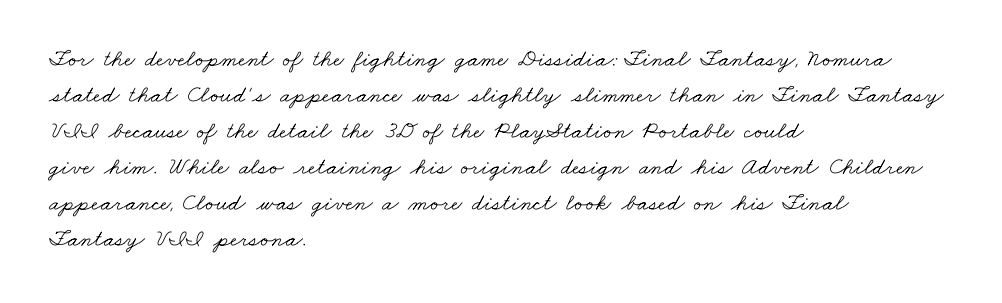
The image shows 24 px text type; set left-aligned, normal line spacing (1.5x), normal letter spacing, not underlined.
